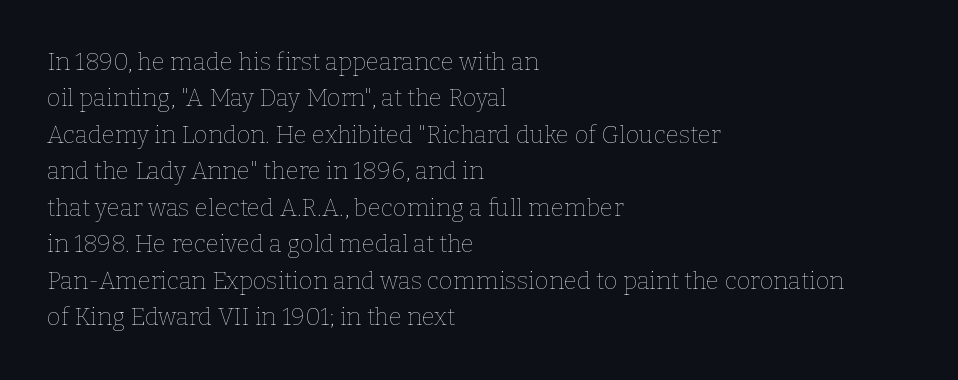
Q: Is the text bold? A: No.
Q: Is the text italic (slanted)? A: No, it is upright.
Q: Is the text underlined? A: No.
Q: How is the paragraph aligned? A: Left-aligned.
Q: Is the spacing between letters normal or unusually wide? A: Normal.
Q: Is the spacing between lines tight, normal or loose? A: Normal.
